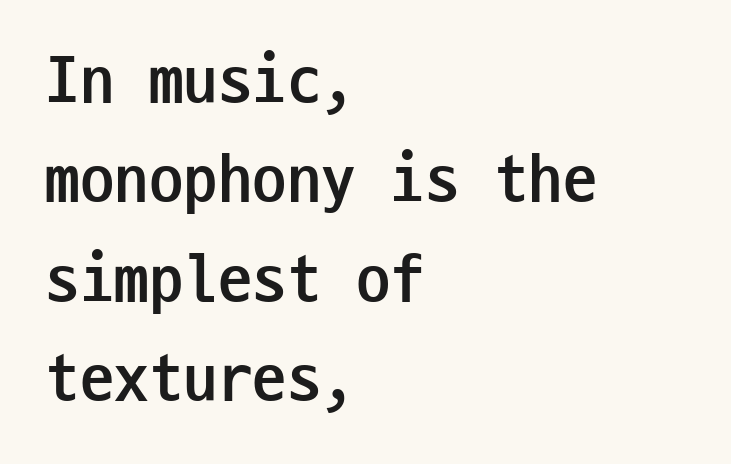
Honestly, there is no underline to notice here at all. Caption: multi-line text, flush left, ragged right. The text was rendered using a sans face with plain stroke endings. Every letter is thick-stroked: bold, no question. Posture: upright roman.
